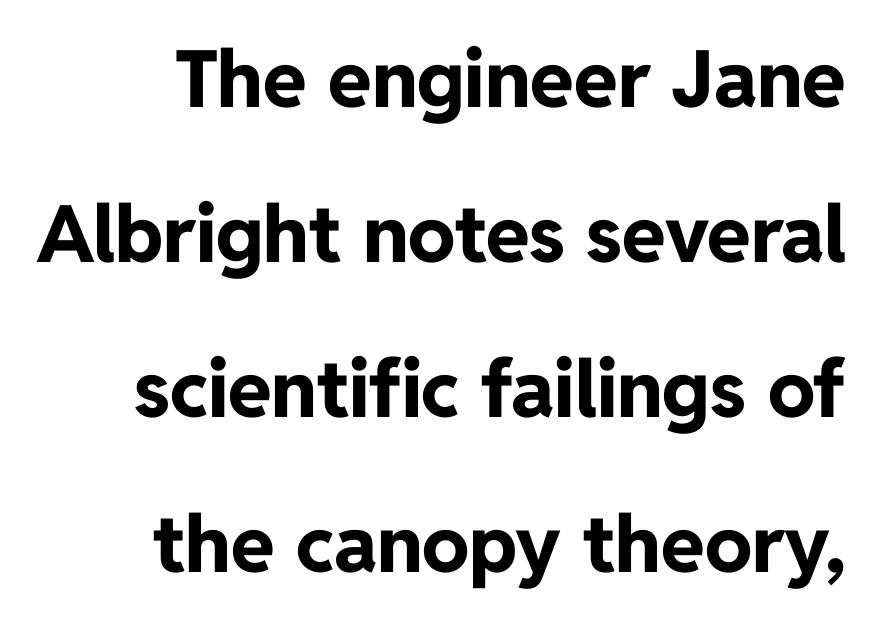
Is this a fixed-width face? No — the glyphs have proportional, varying widths. The space between consecutive lines is lavish. Does extra space separate the letters? No, they use regular spacing. Compared with a flush-left layout, this one pins lines to the opposite, right side. Bold? Absolutely — the strokes are thick and heavy.
